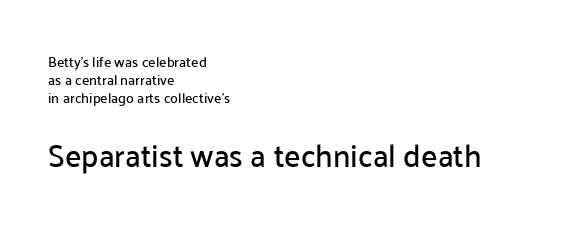
The image shows 31 px sans-serif type, upright; set left-aligned, normal line spacing (1.27x), normal letter spacing, not underlined; the second (bottom) block is 2.21x larger; low stroke contrast and a medium x-height.
